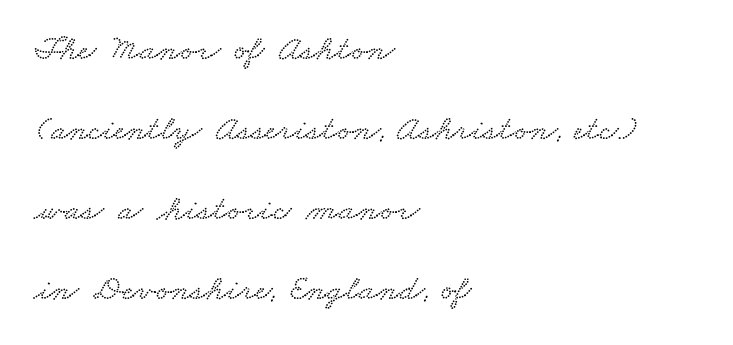
Line beginnings align vertically; line endings do not. How are the letters spaced? Ordinarily, with no added tracking. The strip under each line holds only bare page. Looks like regular typesetting: each glyph gets only the width it needs.
